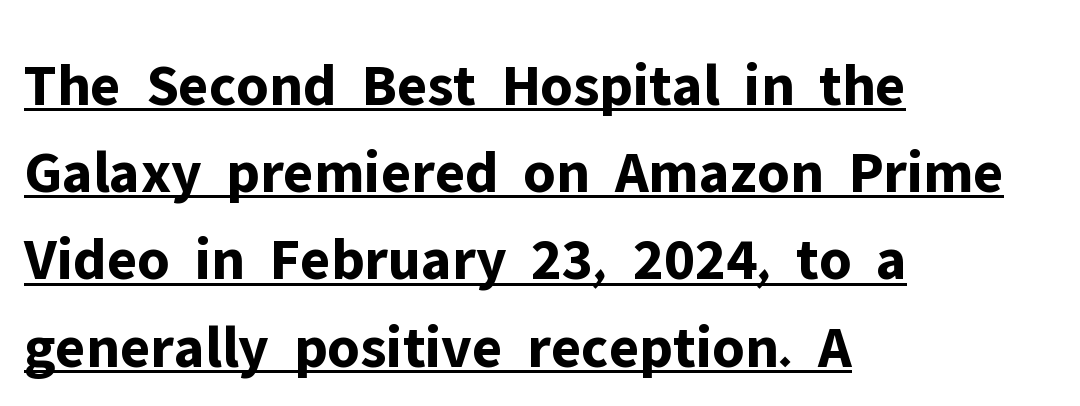
How are the letters spaced? Ordinarily, with no added tracking. Underlining? Definitely there. The face used here is proportionally spaced, like ordinary book or web type. All the whitespace from short lines collects on the right.
